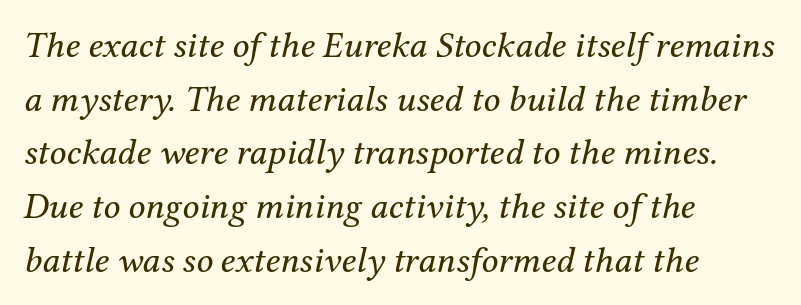
{"serif": "yes", "italic": "yes", "lean": "right", "slant_degrees": 12, "bold": "no", "weight": "regular", "width": "normal", "stroke_contrast": "medium", "x_height": "medium", "monospaced": "no", "underline": "no", "align": "left", "line_spacing": "normal", "line_spacing_ratio": 1.45, "letter_spacing": "normal", "letter_spacing_em": 0.0, "glyph_px": 37}
